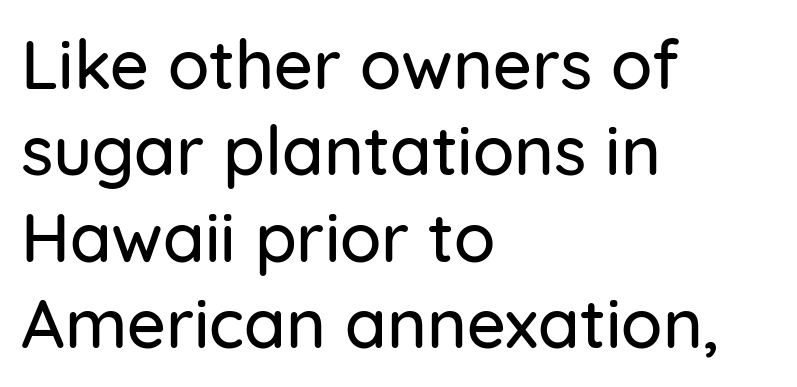
The image shows 68 px sans-serif type, upright; set left-aligned, normal line spacing (1.27x), normal letter spacing, not underlined; low stroke contrast and a medium x-height.
